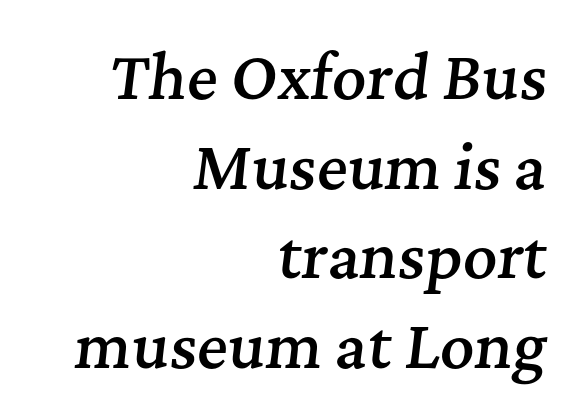
Q: Is the text bold? A: Semi-bold.
Q: Is the text italic (slanted)? A: Yes, it leans right by about 7 degrees.
Q: Is the typeface a serif or a sans-serif typeface? A: Serif.
Q: Is the text underlined? A: No.
Q: How is the paragraph aligned? A: Right-aligned.
Q: Is the spacing between letters normal or unusually wide? A: Normal.
Q: Is the spacing between lines tight, normal or loose? A: Normal.
Q: Width (condensed, normal, or wide)? A: Normal.
Q: Stroke contrast? A: Medium.
Q: x-height? A: Medium.
Q: Monospaced? A: No.
